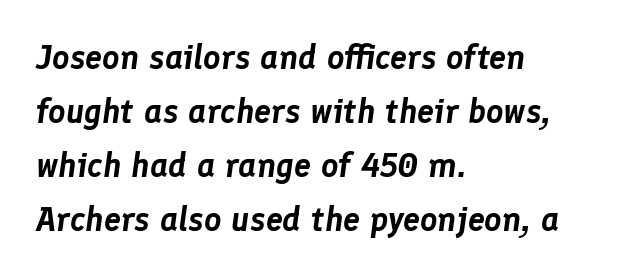
The image shows 34 px text type, italic (leaning right); set left-aligned, normal line spacing (1.59x), normal letter spacing, not underlined; low stroke contrast and a medium x-height.
